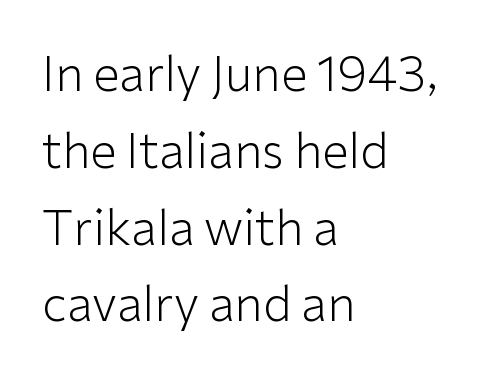
{"serif": "no", "italic": "no", "bold": "no", "weight": "light", "width": "normal", "stroke_contrast": "low", "x_height": "medium", "monospaced": "no", "underline": "no", "align": "left", "line_spacing": "normal", "line_spacing_ratio": 1.6, "letter_spacing": "normal", "letter_spacing_em": 0.0, "glyph_px": 48}
